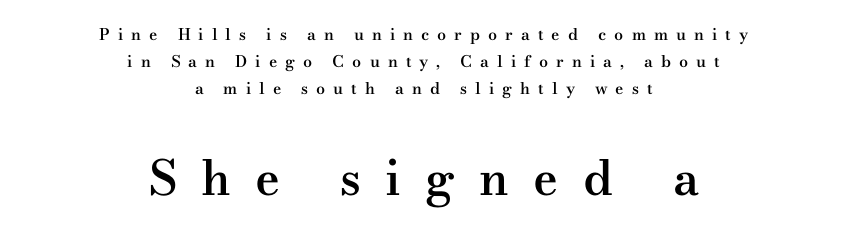
{"serif": "yes", "italic": "no", "bold": "semi", "weight": "semibold", "width": "wide", "stroke_contrast": "medium", "x_height": "small", "monospaced": "no", "underline": "no", "align": "center", "line_spacing": "normal", "line_spacing_ratio": 1.68, "letter_spacing": "wide", "letter_spacing_em": 0.5, "larger_block": "second", "size_ratio": 3.0, "glyph_px": 48}
